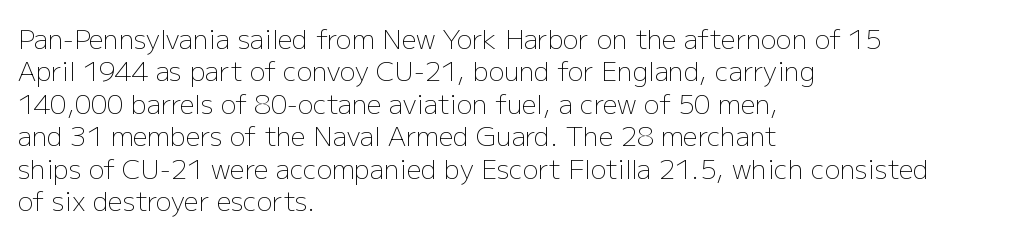
Line spacing here is normal. Nobody touched the tracking dial on this one. Quick note: underline off. Designer's note — italics off, roman on. The lines are quadded left.
